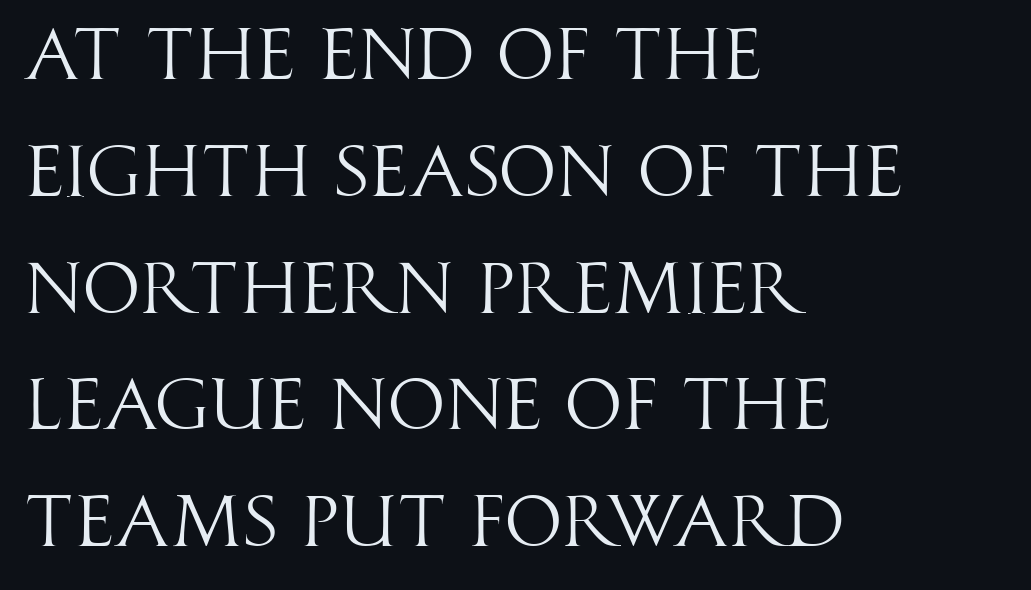
{"serif": "no", "italic": "no", "bold": "no", "weight": "light", "width": "condensed", "stroke_contrast": "high", "x_height": "large", "monospaced": "no", "underline": "no", "align": "left", "line_spacing": "normal", "line_spacing_ratio": 1.6, "letter_spacing": "normal", "letter_spacing_em": 0.0, "glyph_px": 73}
